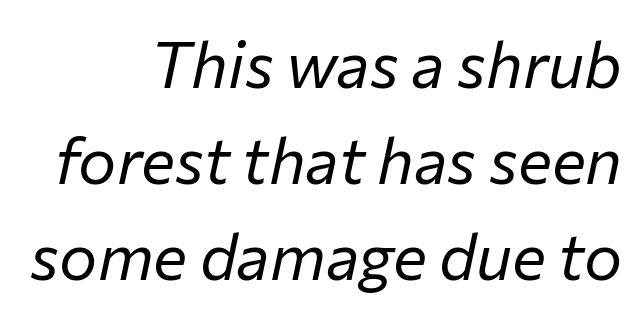
Q: Is the text bold? A: No.
Q: Is the text italic (slanted)? A: Yes, it leans right by about 12 degrees.
Q: Is the text underlined? A: No.
Q: How is the paragraph aligned? A: Right-aligned.
Q: Is the spacing between letters normal or unusually wide? A: Normal.
Q: Is the spacing between lines tight, normal or loose? A: Normal.
Q: Width (condensed, normal, or wide)? A: Normal.
Q: Stroke contrast? A: Low.
Q: x-height? A: Medium.
Q: Monospaced? A: No.
